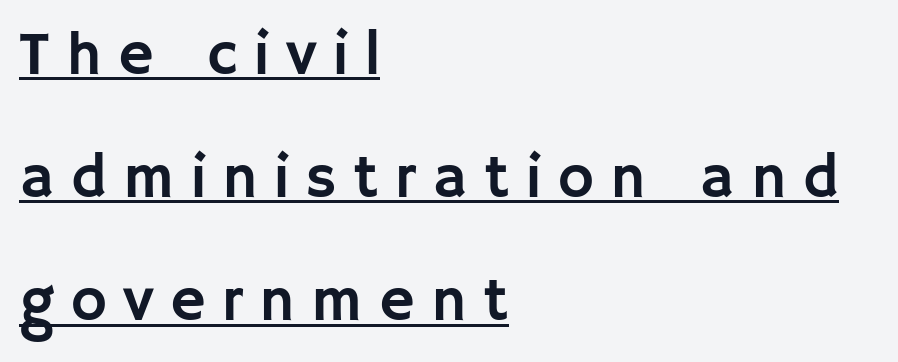
Q: Is the text italic (slanted)? A: No, it is upright.
Q: Is the typeface a serif or a sans-serif typeface? A: Sans-serif.
Q: Is the text underlined? A: Yes.
Q: How is the paragraph aligned? A: Left-aligned.
Q: Is the spacing between letters normal or unusually wide? A: Unusually wide.
Q: Is the spacing between lines tight, normal or loose? A: Loose.
Q: Width (condensed, normal, or wide)? A: Normal.
Q: Stroke contrast? A: Low.
Q: x-height? A: Large.
Q: Monospaced? A: No.
